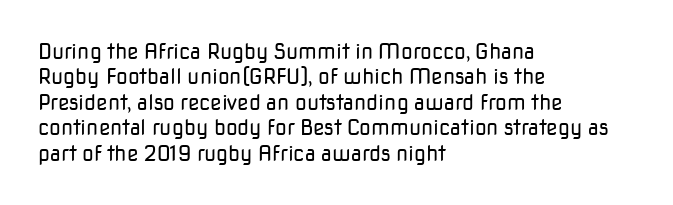
The image shows 21 px text type, upright; set left-aligned, line spacing 1.21x, normal letter spacing, not underlined.
